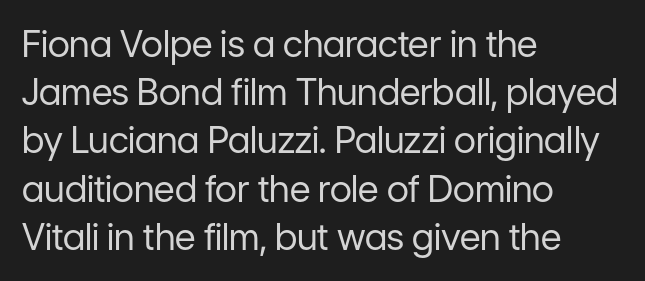
The image shows 36 px regular-weight sans-serif type, upright; set left-aligned, normal line spacing (1.34x), normal letter spacing, not underlined; low stroke contrast and a medium x-height.
